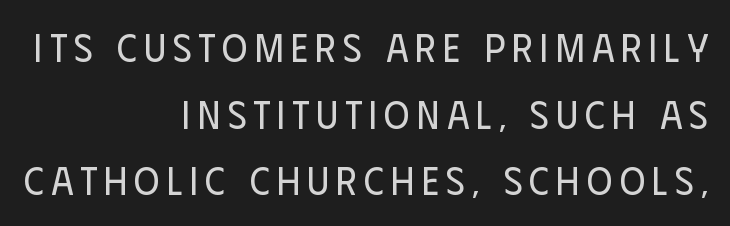
The image shows 39 px regular-weight, condensed sans-serif type, upright; set right-aligned, line spacing 1.71x, not underlined; low stroke contrast and a large x-height.
